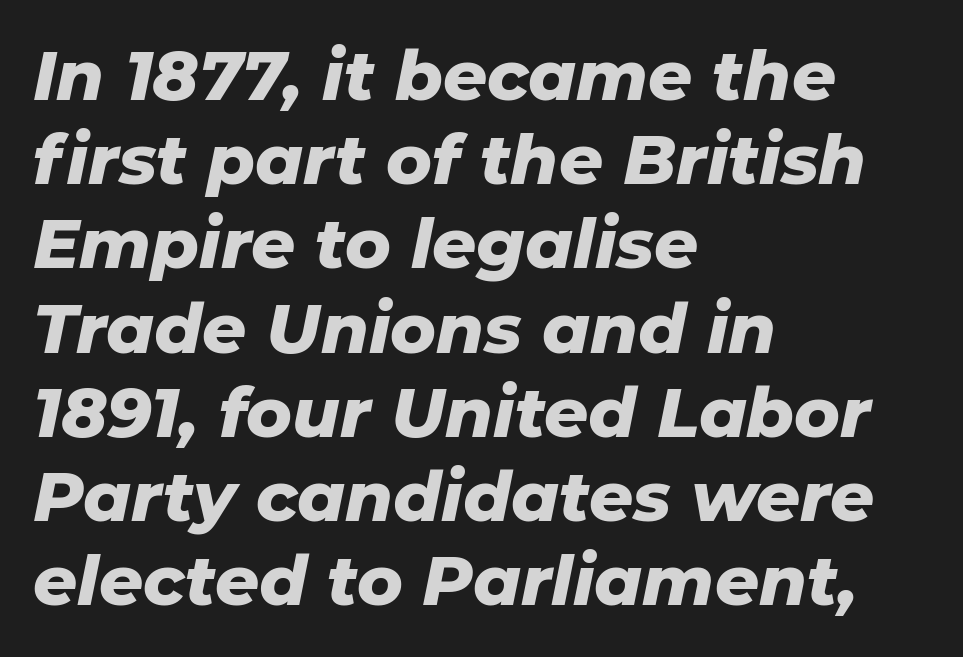
Caption: standard tracking, unaltered. There's an unmistakable incline to the writing here. Does the copy run flush right? No — it runs flush left. Is this a fixed-width face? No — the glyphs have proportional, varying widths.
